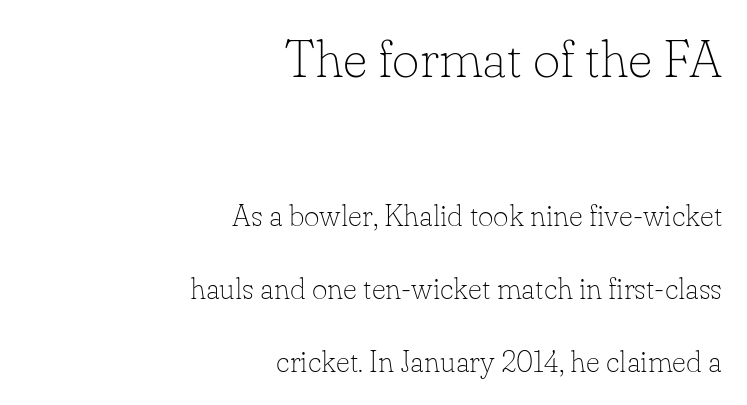
The image shows 53 px thin serif type, upright; set right-aligned, loose line spacing (2.43x), normal letter spacing, not underlined; the first (top) block is 1.77x larger; low stroke contrast and a small x-height.
